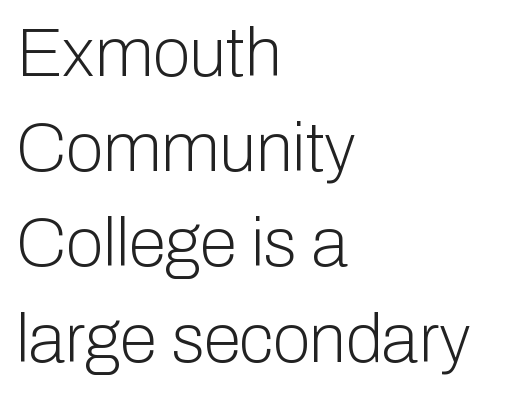
{"serif": "no", "italic": "no", "bold": "no", "weight": "light", "width": "normal", "stroke_contrast": "low", "x_height": "medium", "monospaced": "no", "underline": "no", "align": "left", "line_spacing": "normal", "line_spacing_ratio": 1.4, "letter_spacing": "normal", "letter_spacing_em": 0.0, "glyph_px": 68}
